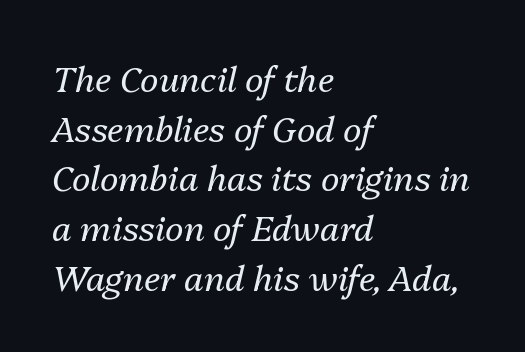
{"italic": "yes", "lean": "right", "slant_degrees": 13, "bold": "no", "weight": "regular", "width": "normal", "stroke_contrast": "medium", "x_height": "medium", "monospaced": "no", "underline": "no", "align": "left", "line_spacing": "normal", "line_spacing_ratio": 1.42, "letter_spacing": "normal", "letter_spacing_em": 0.0, "glyph_px": 35}
